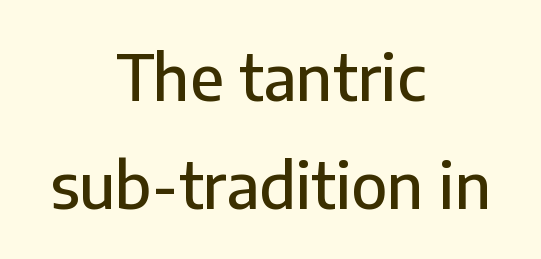
These lines are rendered in a variable-pitch font. The glyphs are unaccompanied by any horizontal stroke below them. You could call the tracking neutral — neither tight nor loose. A typesetter would label this face a sans. The typography opts for an upright posture over an oblique one.
